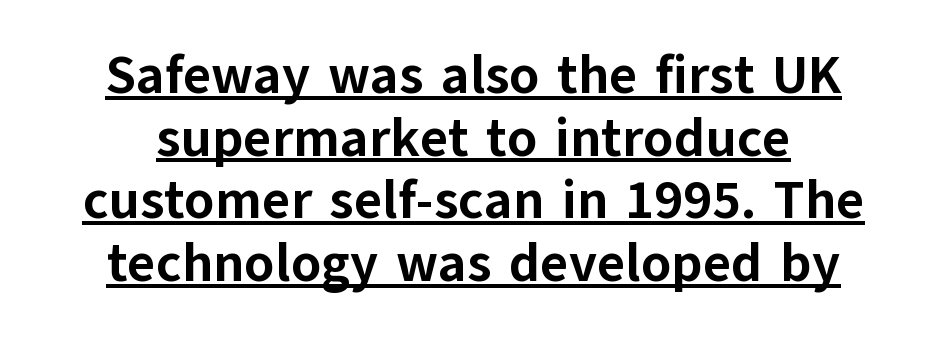
Vertical strokes here are truly vertical. Tracking here is standard; glyphs follow each other at the usual distance. Is this a fixed-width face? No — the glyphs have proportional, varying widths. Look at the stroke-to-counter ratio: heavy, a bold. The typesetter chose a symmetrical, centered arrangement here.
